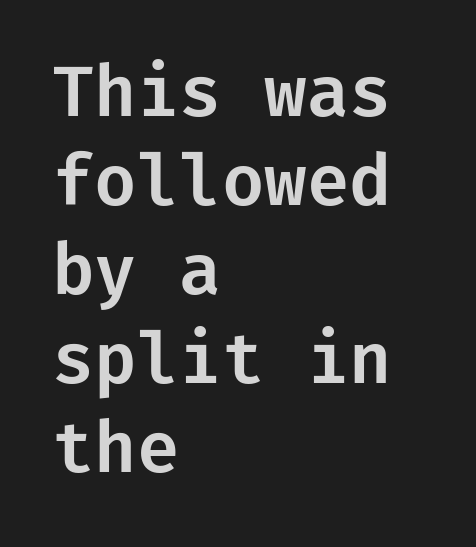
Do the letters lean? They stand straight. Anything drawn beneath the words? Only blank space. Notice how the passage keeps a crisp vertical edge on the left only. Notice how descenders clear the ascenders below comfortably — that's standard leading.
